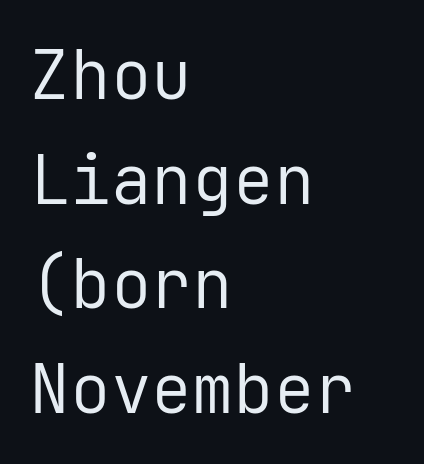
{"serif": "no", "italic": "no", "bold": "no", "weight": "regular", "width": "normal", "stroke_contrast": "low", "x_height": "medium", "monospaced": "yes", "underline": "no", "align": "left", "line_spacing": "normal", "line_spacing_ratio": 1.54, "letter_spacing": "normal", "letter_spacing_em": 0.0, "glyph_px": 68}
